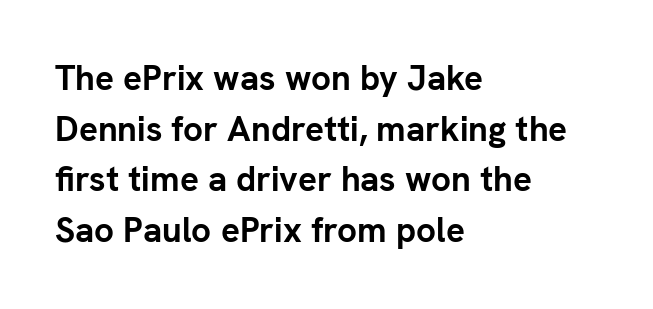
This is sans-serif lettering, the kind often seen on screens and signage. These lines stack with their left ends in a neat column. Varying glyph widths throughout — classic text-font behaviour. I'd describe the lettering as bold — thick and assertive.
